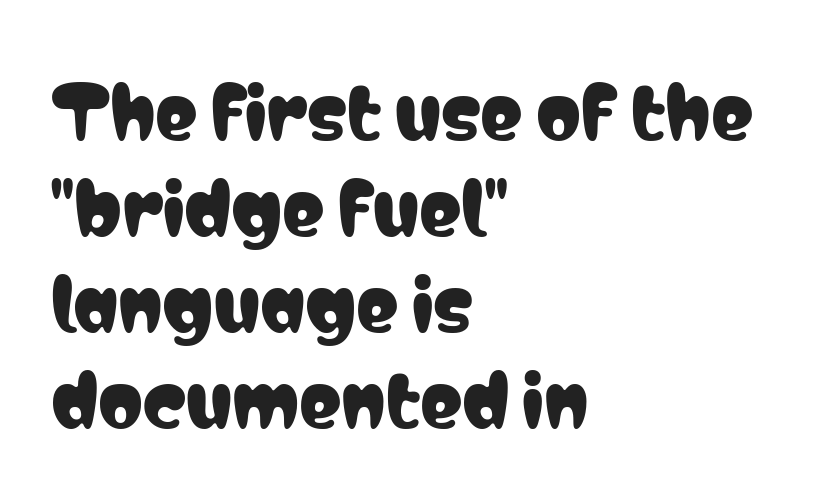
{"serif": "no", "italic": "no", "width": "condensed", "stroke_contrast": "low", "x_height": "medium", "monospaced": "no", "underline": "no", "align": "left", "line_spacing": "normal", "line_spacing_ratio": 1.35, "letter_spacing": "normal", "letter_spacing_em": 0.0, "glyph_px": 71}
